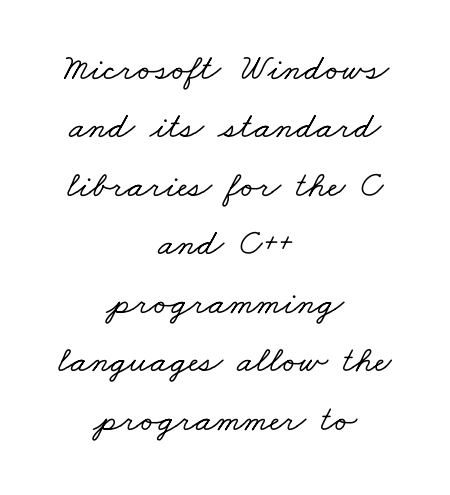
The image shows 37 px wide serif type; set centered, normal line spacing (1.58x), normal letter spacing, not underlined; low stroke contrast and a small x-height.
